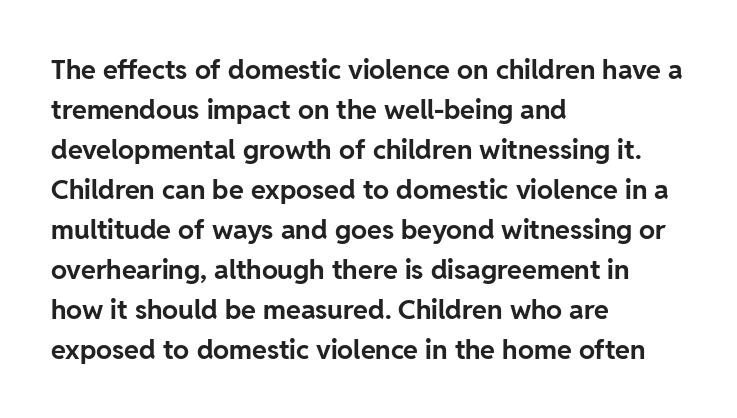
The image shows 27 px bold type, upright; set left-aligned, normal line spacing (1.48x), normal letter spacing, not underlined.
